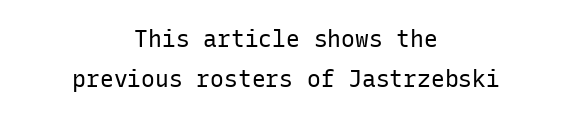
{"italic": "no", "bold": "no", "underline": "no", "align": "center", "line_spacing_ratio": 1.72, "letter_spacing": "normal", "letter_spacing_em": 0.0, "glyph_px": 23}
